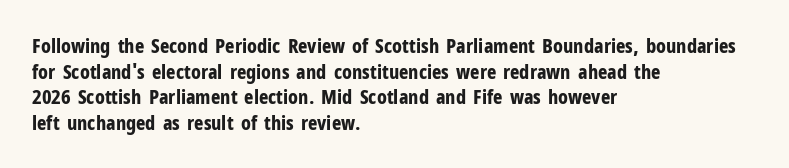
{"italic": "no", "bold": "yes", "underline": "no", "align": "left", "line_spacing": "normal", "line_spacing_ratio": 1.28, "letter_spacing": "normal", "letter_spacing_em": 0.0, "glyph_px": 20}
